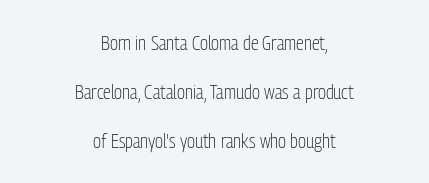
{"italic": "no", "bold": "no", "underline": "no", "align": "center", "line_spacing": "loose", "line_spacing_ratio": 2.45, "letter_spacing": "normal", "letter_spacing_em": 0.0, "glyph_px": 20}
